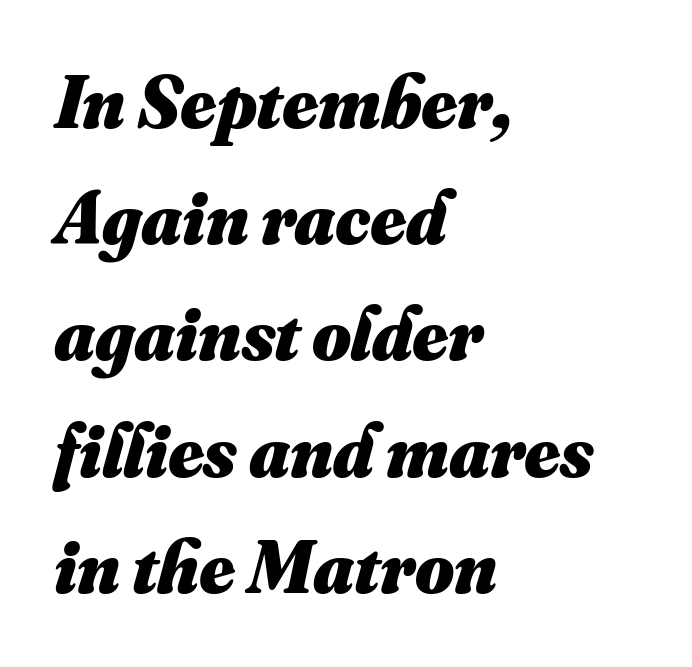
{"bold": "yes", "weight": "heavy", "width": "normal", "stroke_contrast": "medium", "x_height": "small", "monospaced": "no", "underline": "no", "align": "left", "line_spacing": "normal", "line_spacing_ratio": 1.55, "letter_spacing": "normal", "letter_spacing_em": 0.0, "glyph_px": 75}
